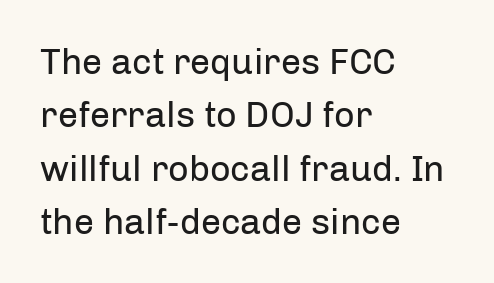
The image shows 36 px regular-weight sans-serif type, upright; set left-aligned, normal line spacing (1.48x), normal letter spacing, not underlined; low stroke contrast and a medium x-height.
